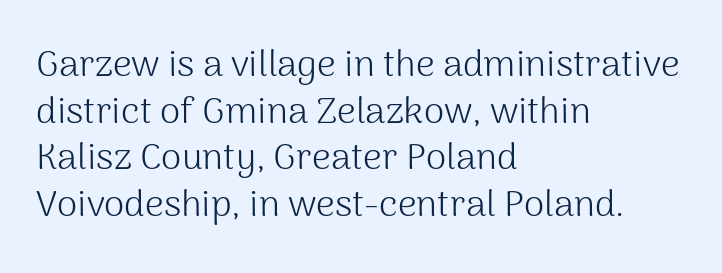
Q: Is the text bold? A: No.
Q: Is the text italic (slanted)? A: No, it is upright.
Q: Is the typeface a serif or a sans-serif typeface? A: Sans-serif.
Q: Is the text underlined? A: No.
Q: How is the paragraph aligned? A: Left-aligned.
Q: Is the spacing between letters normal or unusually wide? A: Normal.
Q: Is the spacing between lines tight, normal or loose? A: Normal.
Q: Width (condensed, normal, or wide)? A: Normal.
Q: Stroke contrast? A: Medium.
Q: x-height? A: Medium.
Q: Monospaced? A: No.
